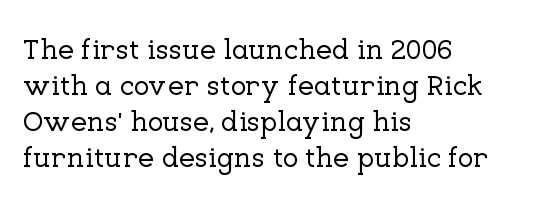
Compared with a centered layout, this one pins lines to the left instead. Is this a fixed-width face? No — the glyphs have proportional, varying widths. Are there feet on the stems? There are — it's a serif. Honestly, the letter spacing is just normal — you wouldn't notice it.
